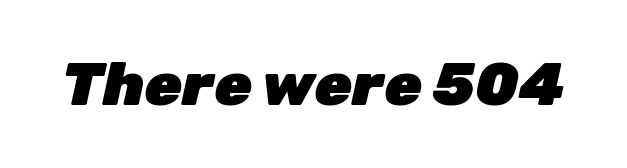
Compared with typical body copy, the letter spacing here is the same. Yep, that's italic — everything's leaning. The letters advance in unequal steps, a hallmark of proportional type. Only glyphs here, with clear space below each row. Emphasis by weight is at full strength: bold.
